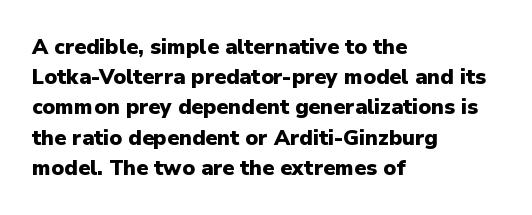
{"italic": "no", "bold": "yes", "underline": "no", "align": "left", "line_spacing": "normal", "line_spacing_ratio": 1.44, "letter_spacing": "normal", "letter_spacing_em": 0.0, "glyph_px": 21}
